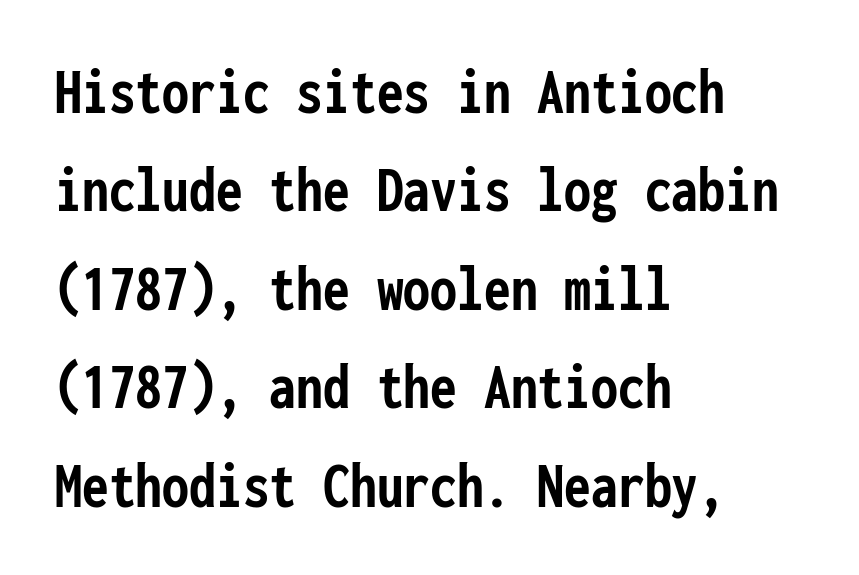
Think of a typewriter: that constant character pitch is what you see here. In terms of letterform style, serifs are entirely absent. A bare baseline throughout the passage. Strong, thick strokes mark this as bold type.
